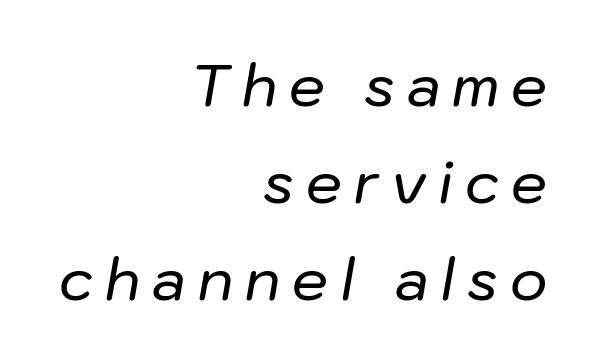
Q: Is the text italic (slanted)? A: Yes, it leans right by about 10 degrees.
Q: Is the text underlined? A: No.
Q: How is the paragraph aligned? A: Right-aligned.
Q: Is the spacing between letters normal or unusually wide? A: Unusually wide.
Q: Is the spacing between lines tight, normal or loose? A: Normal.
Q: Width (condensed, normal, or wide)? A: Normal.
Q: Stroke contrast? A: Low.
Q: x-height? A: Medium.
Q: Monospaced? A: No.
